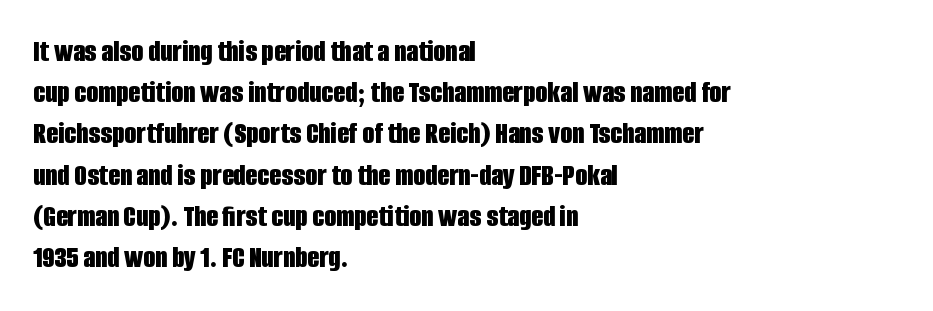
{"serif": "no", "italic": "no", "bold": "yes", "weight": "bold", "width": "condensed", "stroke_contrast": "low", "x_height": "large", "monospaced": "no", "underline": "no", "align": "left", "line_spacing": "normal", "line_spacing_ratio": 1.33, "letter_spacing": "normal", "letter_spacing_em": 0.0, "glyph_px": 31}
